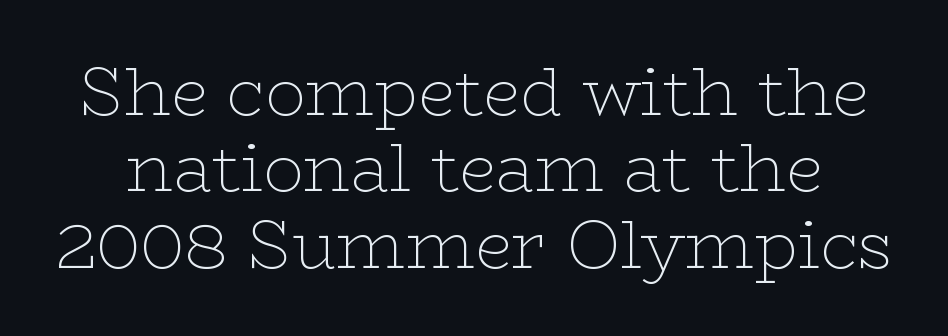
{"serif": "yes", "italic": "no", "bold": "no", "weight": "thin", "width": "wide", "stroke_contrast": "low", "x_height": "medium", "monospaced": "no", "underline": "no", "line_spacing": "tight", "line_spacing_ratio": 1.14, "letter_spacing": "normal", "letter_spacing_em": 0.0, "glyph_px": 67}
